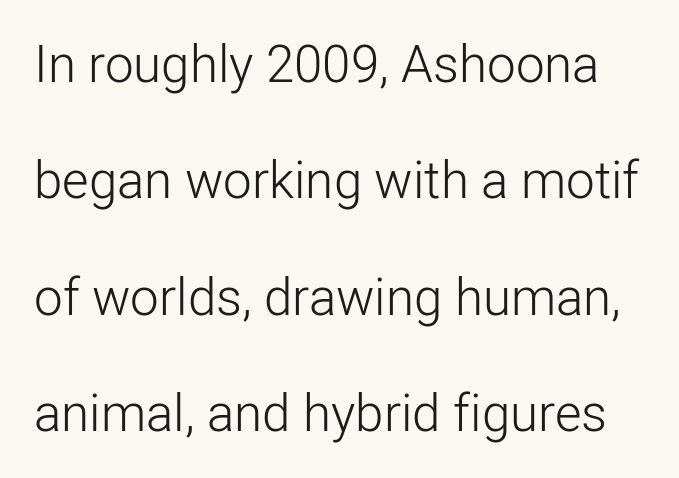
The image shows 51 px light sans-serif type, upright; set loose line spacing (2.28x), normal letter spacing, not underlined; low stroke contrast and a medium x-height.
